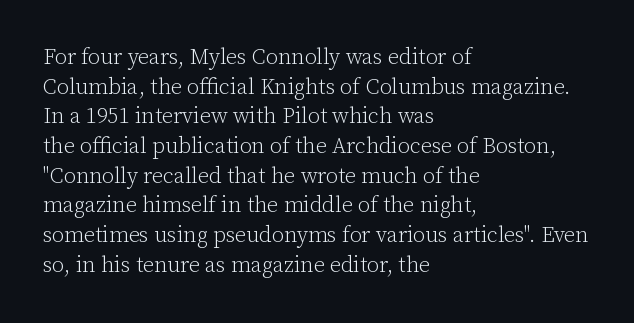
Q: Is the text bold? A: No.
Q: Is the text italic (slanted)? A: No, it is upright.
Q: Is the text underlined? A: No.
Q: How is the paragraph aligned? A: Left-aligned.
Q: Is the spacing between letters normal or unusually wide? A: Normal.
Q: Is the spacing between lines tight, normal or loose? A: Normal.
